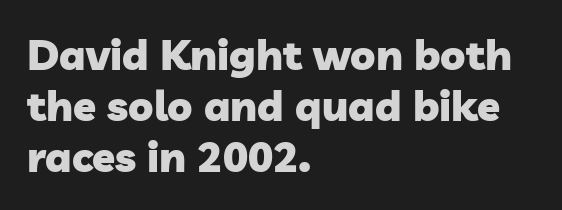
{"serif": "no", "bold": "yes", "weight": "heavy", "width": "normal", "stroke_contrast": "low", "x_height": "medium", "monospaced": "no", "underline": "no", "align": "left", "line_spacing_ratio": 1.21, "letter_spacing": "normal", "letter_spacing_em": 0.0, "glyph_px": 42}
